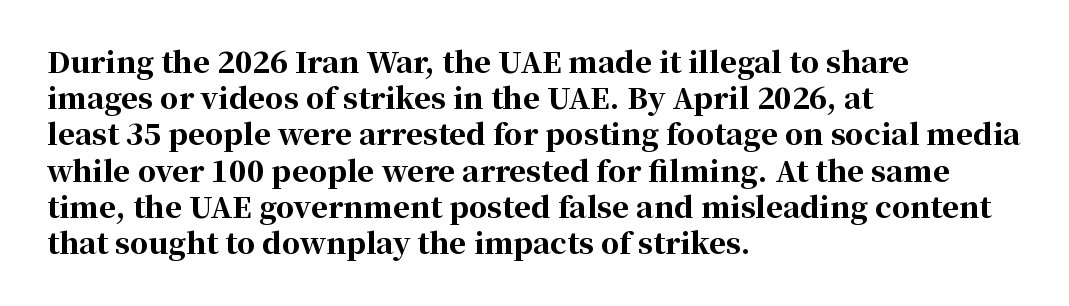
{"serif": "yes", "italic": "no", "bold": "yes", "weight": "bold", "width": "normal", "stroke_contrast": "high", "x_height": "medium", "monospaced": "no", "underline": "no", "align": "left", "line_spacing": "normal", "line_spacing_ratio": 1.25, "letter_spacing": "normal", "letter_spacing_em": 0.0, "glyph_px": 29}
